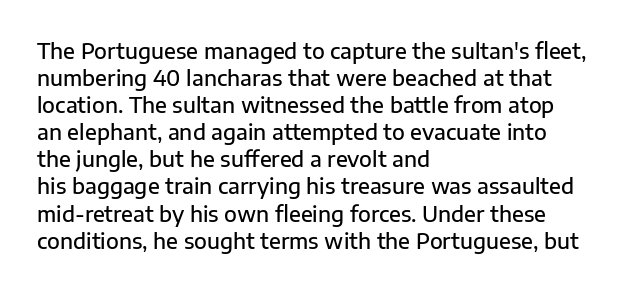
{"italic": "no", "bold": "semi", "underline": "no", "align": "left", "line_spacing": "normal", "line_spacing_ratio": 1.29, "letter_spacing": "normal", "letter_spacing_em": 0.0, "glyph_px": 21}
